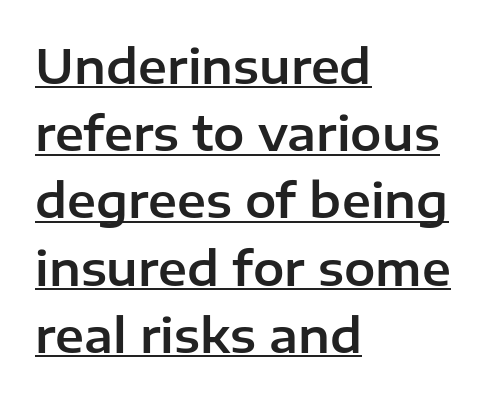
Q: Is the text italic (slanted)? A: No, it is upright.
Q: Is the typeface a serif or a sans-serif typeface? A: Sans-serif.
Q: Is the text underlined? A: Yes.
Q: How is the paragraph aligned? A: Left-aligned.
Q: Is the spacing between letters normal or unusually wide? A: Normal.
Q: Is the spacing between lines tight, normal or loose? A: Normal.
Q: Width (condensed, normal, or wide)? A: Normal.
Q: Stroke contrast? A: Low.
Q: x-height? A: Medium.
Q: Monospaced? A: No.
